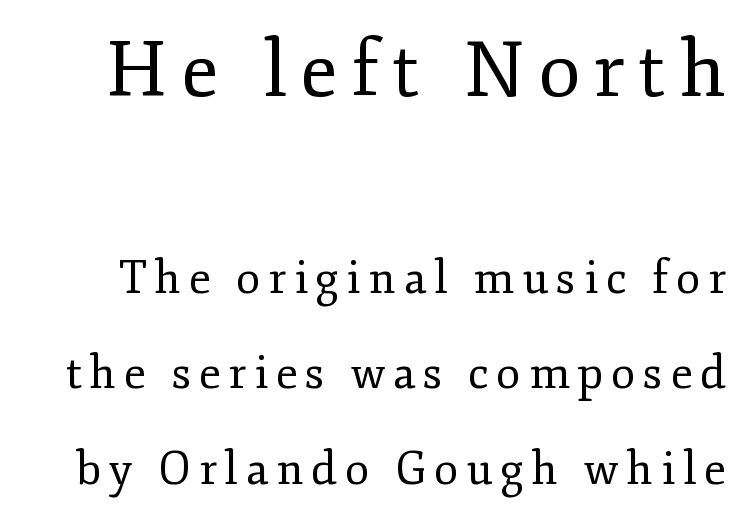
{"serif": "yes", "italic": "no", "bold": "no", "weight": "regular", "width": "normal", "stroke_contrast": "low", "x_height": "small", "monospaced": "no", "underline": "no", "line_spacing": "loose", "line_spacing_ratio": 2.12, "larger_block": "first", "size_ratio": 1.73, "glyph_px": 78}
